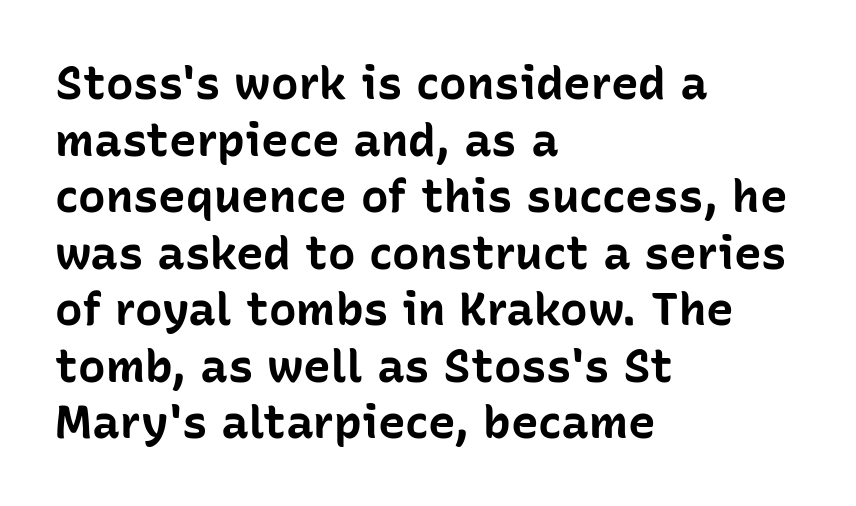
The image shows 46 px bold sans-serif type, upright; set left-aligned, line spacing 1.23x, normal letter spacing, not underlined; low stroke contrast and a medium x-height.
